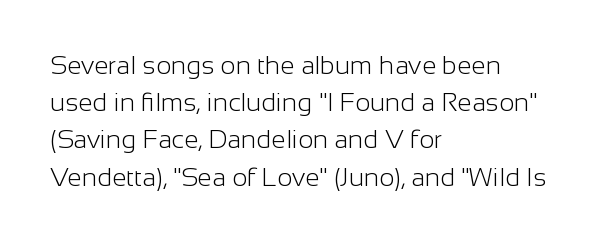
Q: Is the text bold? A: No.
Q: Is the text italic (slanted)? A: No, it is upright.
Q: Is the text underlined? A: No.
Q: How is the paragraph aligned? A: Left-aligned.
Q: Is the spacing between letters normal or unusually wide? A: Normal.
Q: Is the spacing between lines tight, normal or loose? A: Normal.
